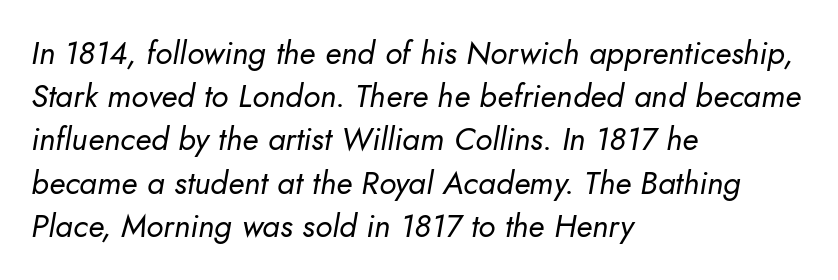
Q: Is the text bold? A: No.
Q: Is the text italic (slanted)? A: Yes, it leans right by about 10 degrees.
Q: Is the text underlined? A: No.
Q: How is the paragraph aligned? A: Left-aligned.
Q: Is the spacing between letters normal or unusually wide? A: Normal.
Q: Is the spacing between lines tight, normal or loose? A: Normal.
Q: Width (condensed, normal, or wide)? A: Normal.
Q: Stroke contrast? A: Low.
Q: x-height? A: Small.
Q: Monospaced? A: No.
